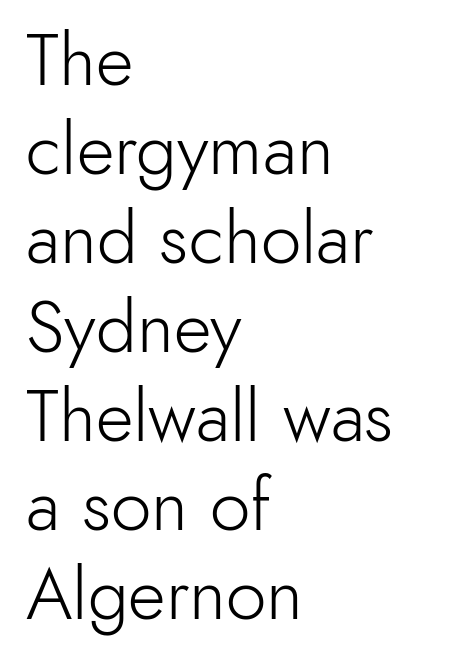
The image shows 73 px light sans-serif type, upright; set left-aligned, line spacing 1.22x, normal letter spacing, not underlined; a small x-height.
